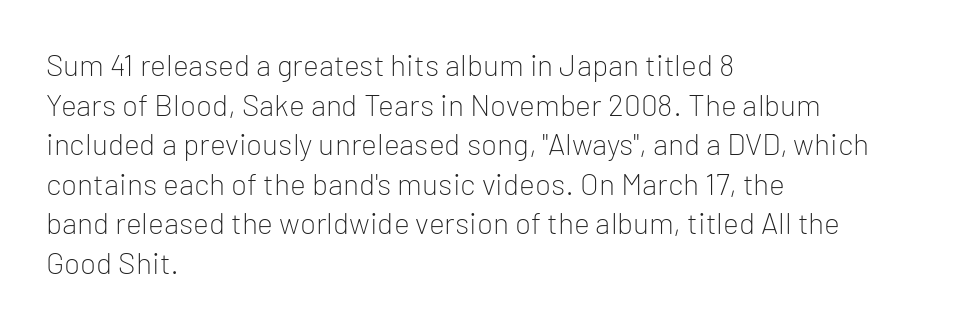
The rendering anchors every line to the left-hand side. The rendering uses natural spacing where letterforms have individual widths. These lines sit exactly where default settings would place them. Type without underlining. Look at the bottom of the vertical strokes: they stop flat, with no serifs. Short note: letters normally spaced.
